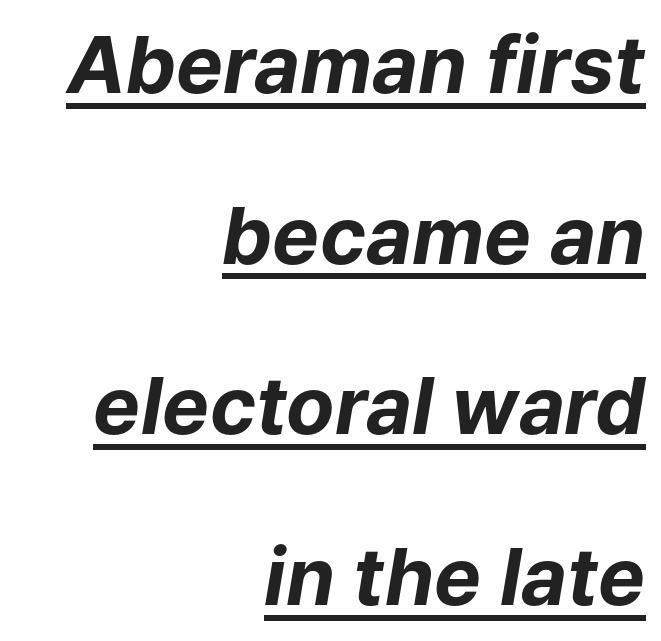
Q: Is the text bold? A: Yes.
Q: Is the text italic (slanted)? A: Yes, it leans right by about 9 degrees.
Q: Is the text underlined? A: Yes.
Q: How is the paragraph aligned? A: Right-aligned.
Q: Is the spacing between letters normal or unusually wide? A: Normal.
Q: Is the spacing between lines tight, normal or loose? A: Loose.
Q: Width (condensed, normal, or wide)? A: Normal.
Q: Stroke contrast? A: Low.
Q: x-height? A: Medium.
Q: Monospaced? A: No.
